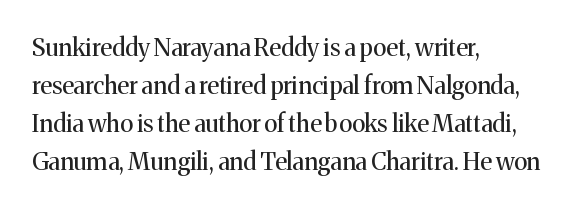
Caption: standard tracking, unaltered. How would I describe the line gaps? Plain and ordinary. Notice how the stems are strictly vertical — no italics here. The typeface has the unassuming heft of standard copy or less. The lines are quadded left.
